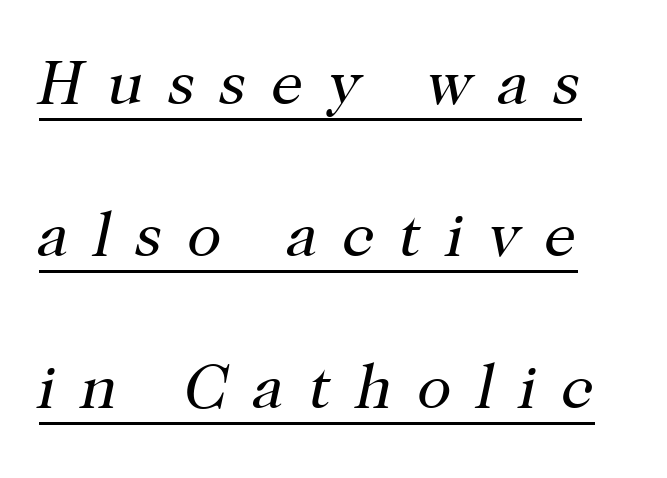
The image shows 63 px regular-weight serif type, italic (leaning right); set loose line spacing (2.41x), unusually wide letter spacing (+0.39 em), underlined; high stroke contrast and a medium x-height.
